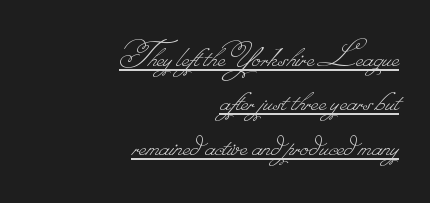
Q: Is the text bold? A: No.
Q: Is the text underlined? A: Yes.
Q: How is the paragraph aligned? A: Right-aligned.
Q: Is the spacing between letters normal or unusually wide? A: Normal.
Q: Is the spacing between lines tight, normal or loose? A: Tight.
Q: Width (condensed, normal, or wide)? A: Normal.
Q: Stroke contrast? A: Low.
Q: Monospaced? A: No.
